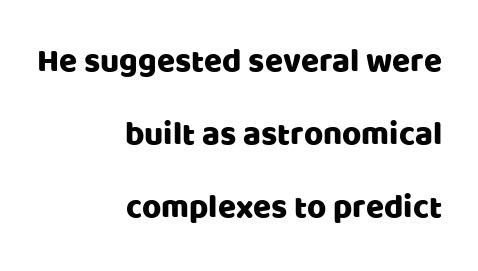
The image shows 33 px sans-serif type, upright; set right-aligned, loose line spacing (2.21x), normal letter spacing, not underlined; low stroke contrast and a large x-height.
